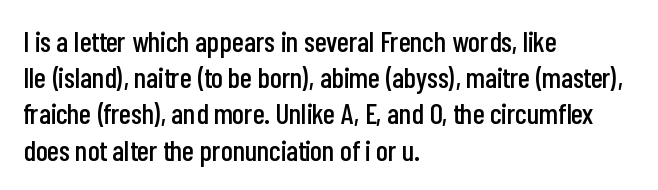
Q: Is the text italic (slanted)? A: No, it is upright.
Q: Is the typeface a serif or a sans-serif typeface? A: Sans-serif.
Q: Is the text underlined? A: No.
Q: How is the paragraph aligned? A: Left-aligned.
Q: Is the spacing between letters normal or unusually wide? A: Normal.
Q: Is the spacing between lines tight, normal or loose? A: Normal.
Q: Width (condensed, normal, or wide)? A: Condensed.
Q: Stroke contrast? A: Low.
Q: x-height? A: Medium.
Q: Monospaced? A: No.
